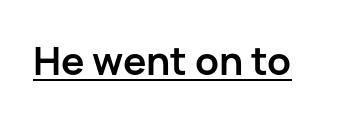
Q: Is the text bold? A: Yes.
Q: Is the text italic (slanted)? A: No, it is upright.
Q: Is the typeface a serif or a sans-serif typeface? A: Sans-serif.
Q: Is the text underlined? A: Yes.
Q: Is the spacing between letters normal or unusually wide? A: Normal.
Q: Width (condensed, normal, or wide)? A: Normal.
Q: Stroke contrast? A: Low.
Q: x-height? A: Medium.
Q: Monospaced? A: No.
